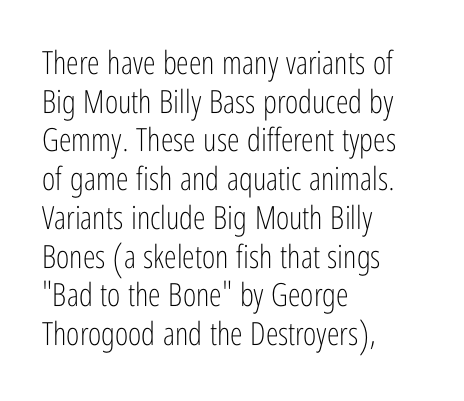
Here the designer chose a conventional face with non-uniform glyph widths. These lines stack with their left ends in a neat column. Observe the ordinary spacing: letters are neighbours, not strangers. The font is comparable to plain body text, perhaps lighter.
